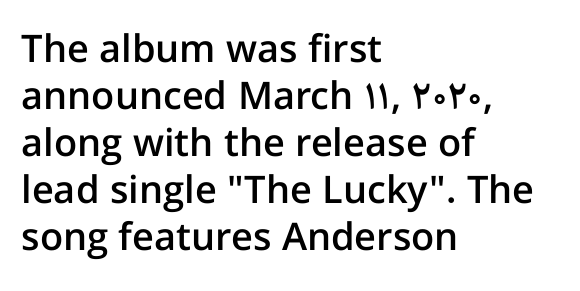
The image shows 38 px semibold sans-serif type, upright; set left-aligned, line spacing 1.24x, normal letter spacing, not underlined; low stroke contrast and a medium x-height.
